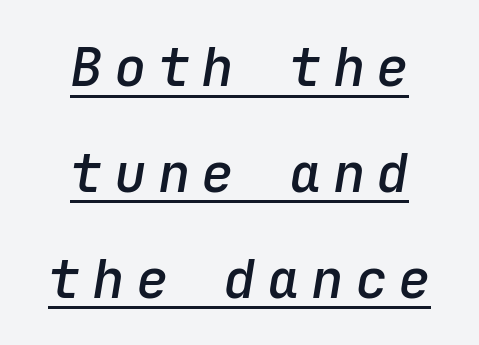
Q: Is the text bold? A: Semi-bold.
Q: Is the text italic (slanted)? A: Yes, it leans right by about 9 degrees.
Q: Is the text underlined? A: Yes.
Q: How is the paragraph aligned? A: Centered.
Q: Is the spacing between letters normal or unusually wide? A: Unusually wide.
Q: Is the spacing between lines tight, normal or loose? A: Loose.
Q: Width (condensed, normal, or wide)? A: Normal.
Q: Stroke contrast? A: Low.
Q: x-height? A: Medium.
Q: Monospaced? A: Yes.
